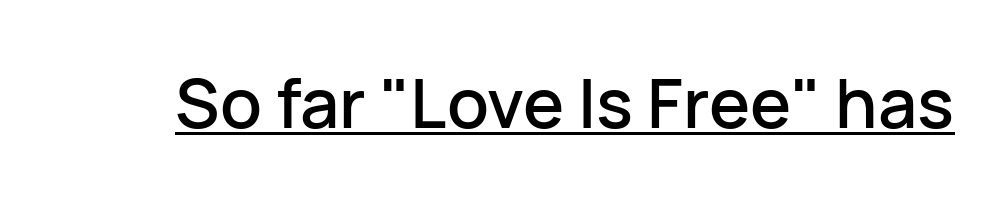
The image shows 69 px sans-serif type, upright; set normal letter spacing, underlined; low stroke contrast and a medium x-height.
